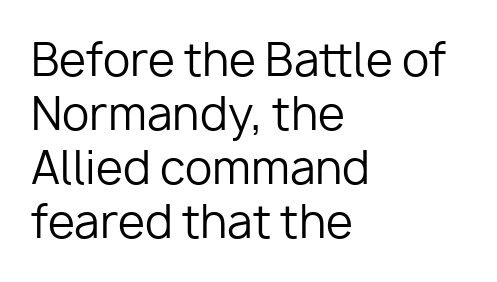
{"serif": "no", "italic": "no", "bold": "no", "weight": "regular", "width": "normal", "stroke_contrast": "low", "x_height": "medium", "monospaced": "no", "underline": "no", "align": "left", "line_spacing_ratio": 1.23, "letter_spacing": "normal", "letter_spacing_em": 0.0, "glyph_px": 44}
